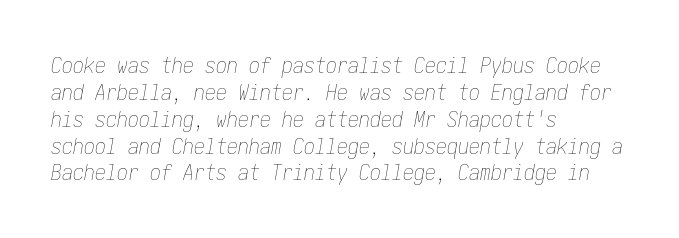
The image shows 22 px text type, italic (leaning right); set left-aligned, line spacing 1.22x, normal letter spacing, not underlined.
